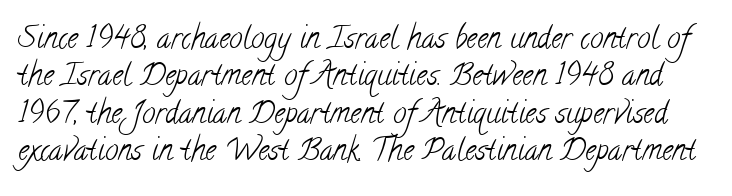
Q: Is the text bold? A: No.
Q: Is the text underlined? A: No.
Q: Is the spacing between letters normal or unusually wide? A: Normal.
Q: Is the spacing between lines tight, normal or loose? A: Normal.
Q: Width (condensed, normal, or wide)? A: Condensed.
Q: Stroke contrast? A: Low.
Q: x-height? A: Small.
Q: Monospaced? A: No.
